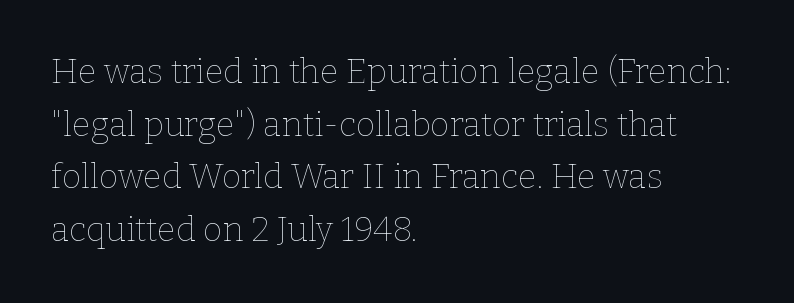
{"italic": "no", "bold": "no", "weight": "thin", "width": "normal", "stroke_contrast": "low", "x_height": "medium", "monospaced": "no", "underline": "no", "align": "left", "line_spacing": "normal", "line_spacing_ratio": 1.55, "letter_spacing": "normal", "letter_spacing_em": 0.0, "glyph_px": 34}
